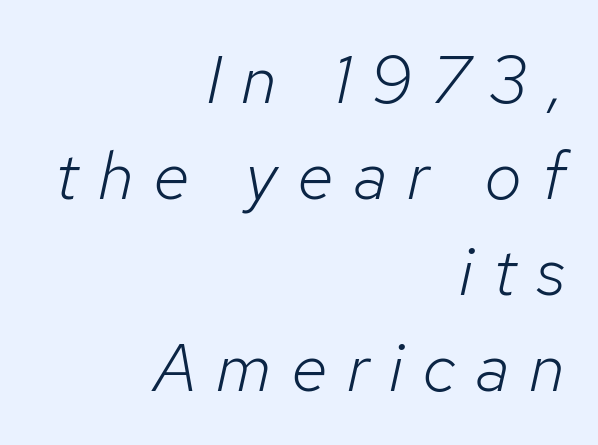
The image shows 68 px light type, italic (leaning right); set right-aligned, normal line spacing (1.41x), unusually wide letter spacing (+0.29 em), not underlined; low stroke contrast and a medium x-height.
